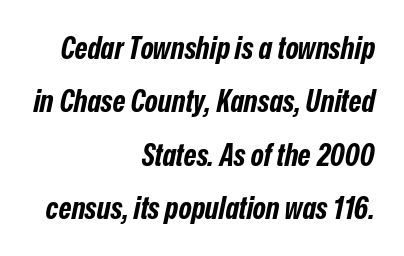
A flush-right, rag-left setting is used for this passage. The specimen omits any rule beneath the text block's lines. Letter spacing: default. Each glyph is drawn with heavy, bold strokes.
